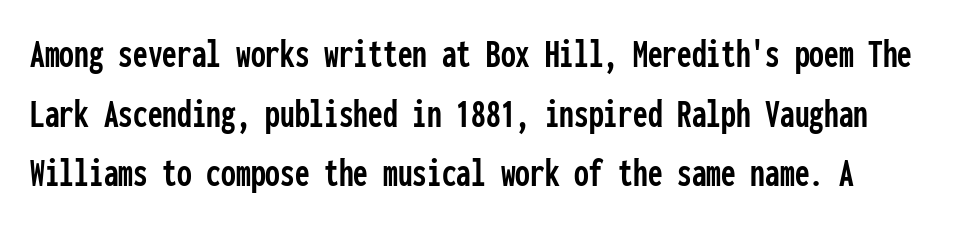
This rendering leaves character spacing at its baseline value. If you drew a line through each stem, it would be perfectly vertical. One glance says typical: line gaps are just what's usual. The passage shown is typed in a monospace face where columns stay perfectly aligned. Examine the stroke ends and you'll find no serifs.
